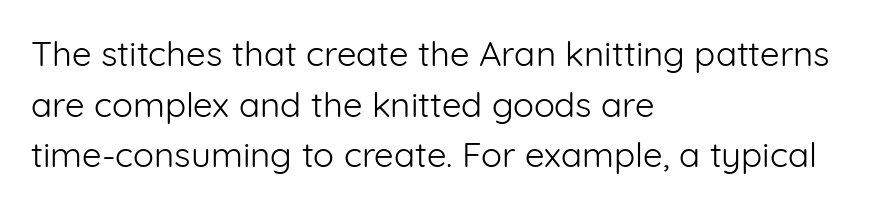
You can tell from the bare stems that sans-serif type was used. Think of a printed novel: that variable character pitch is what you see here. Typeset ragged right — the left edge is the straight one. Tracking here is standard; glyphs follow each other at the usual distance. Rule under the text: the space is simply empty. Is the type heavy? It reads as light-to-regular instead.
